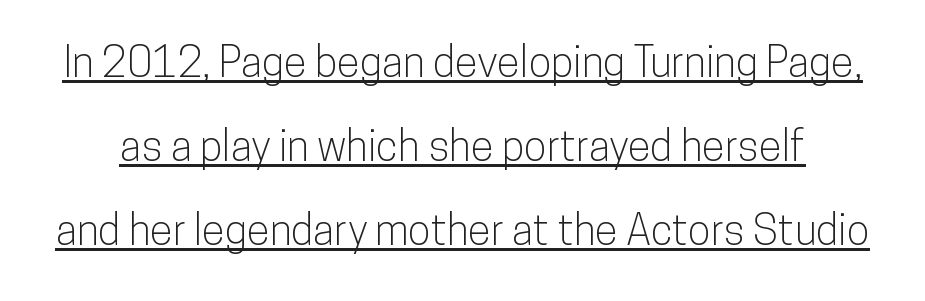
{"serif": "no", "italic": "no", "width": "condensed", "stroke_contrast": "low", "x_height": "medium", "monospaced": "no", "underline": "yes", "line_spacing": "loose", "line_spacing_ratio": 2.0, "letter_spacing": "normal", "letter_spacing_em": 0.0, "glyph_px": 42}
